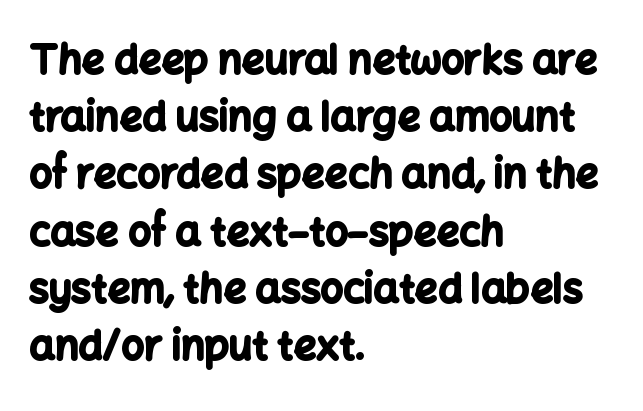
The font's upright variant was chosen for this text. The rendering anchors every line to the left-hand side. The face used here is a sans, in the tradition of grotesques and geometrics. The passage shown is typed in a proportional face where columns would drift.
